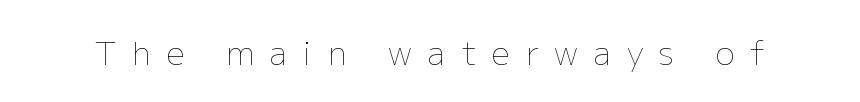
The letters advance in unequal steps, a hallmark of proportional type. A light-to-regular cut is what we see here. Is the letter spacing exaggerated? Yes — the characters are pushed far apart. The string is rendered with underlining switched off. Do the letters lean? They stand straight.
